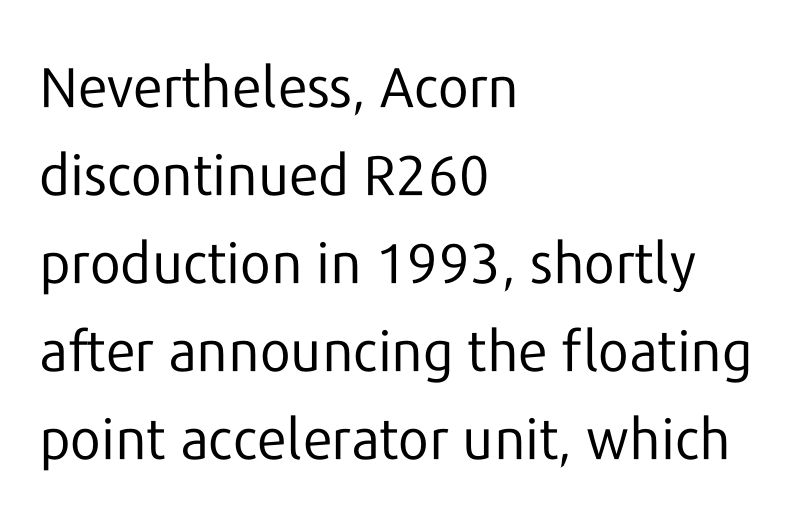
The image shows 56 px regular-weight sans-serif type, upright; set left-aligned, normal line spacing (1.57x), normal letter spacing, not underlined; low stroke contrast and a medium x-height.
